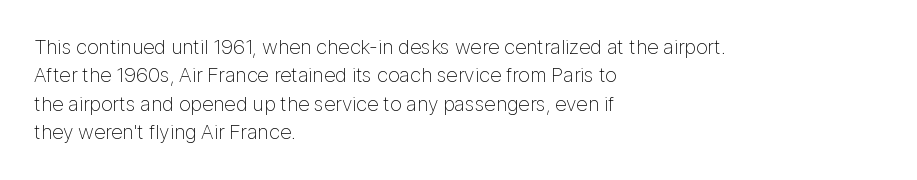
Q: Is the text bold? A: No.
Q: Is the text italic (slanted)? A: No, it is upright.
Q: Is the text underlined? A: No.
Q: How is the paragraph aligned? A: Left-aligned.
Q: Is the spacing between letters normal or unusually wide? A: Normal.
Q: Is the spacing between lines tight, normal or loose? A: Normal.
